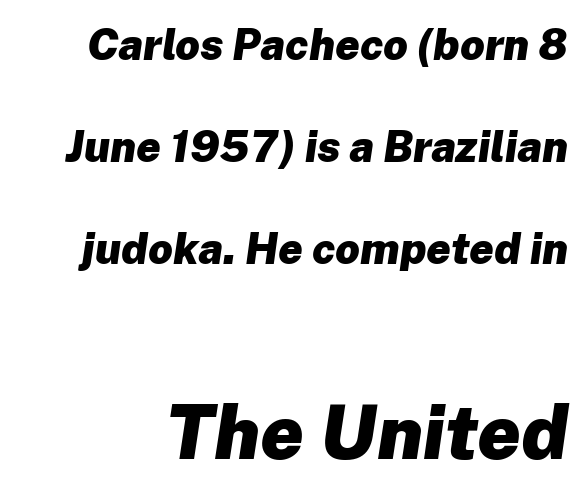
The image shows 76 px heavy type, italic (leaning right); set loose line spacing (2.37x), normal letter spacing, not underlined; the second (bottom) block is 1.77x larger; low stroke contrast and a medium x-height.
